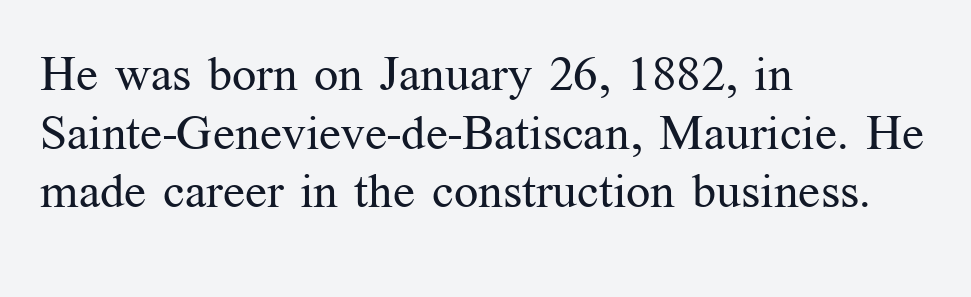
The gaps between neighbouring characters are ordinary and unremarkable. The lines are quadded left. Stems and bowls with no extra thickness — not bold. You could not count columns in this text — the font is proportionally spaced. The designer went with a serif here, giving each stem small feet. Quick note: not italic, upright.
